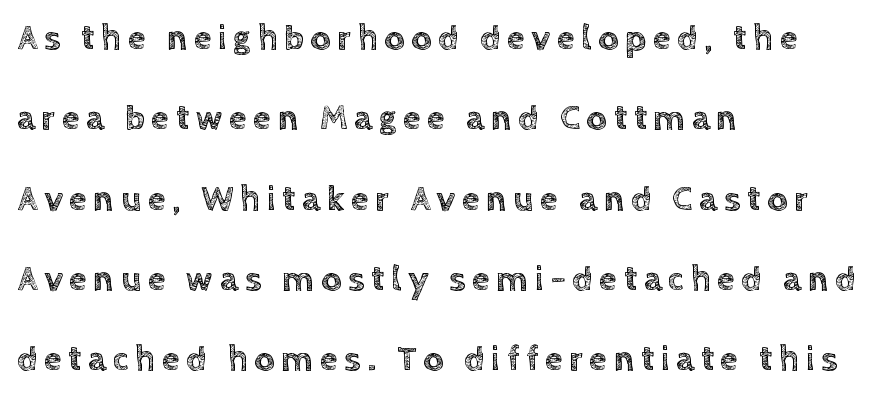
Loosely led — the rows are spread out. Is there any slant? The stems are plumb. The lines in this sample share a left origin and differ only in where they stop. Rule under the text: the space is simply empty. This sample has the flowing, uneven cadence of proportional lettering.
